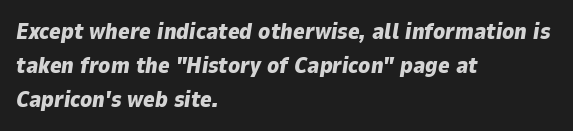
The image shows 22 px bold type, italic (leaning right); set left-aligned, normal line spacing (1.54x), normal letter spacing, not underlined.
